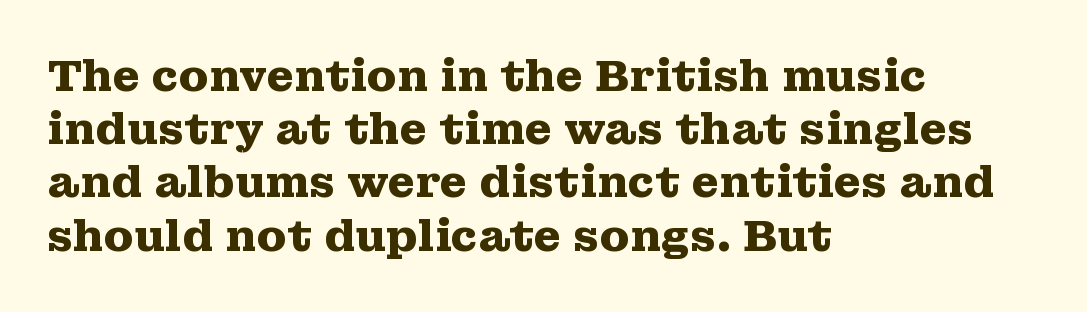
One-word summary of the alignment: left. It's the straight-up-and-down kind of type. A bare baseline throughout the passage. I'd call this a serif setting — the letters wear small feet. The rendering uses natural spacing where letterforms have individual widths. A full-strength bold gives these letters their thick strokes.
